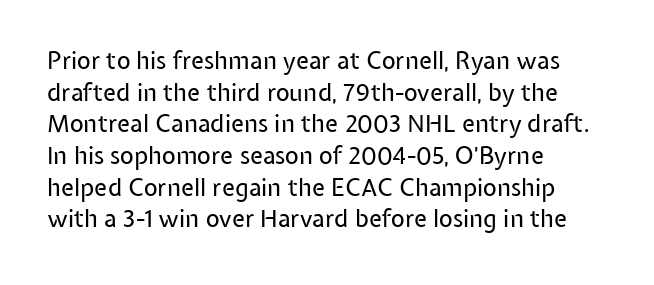
The image shows 24 px text type, upright; set left-aligned, normal line spacing (1.32x), normal letter spacing, not underlined.
